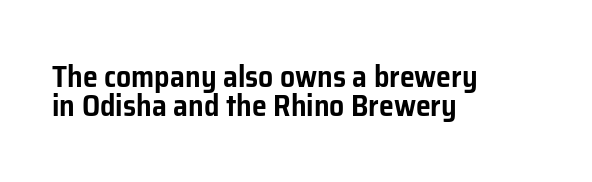
In terms of posture, this sample is upright. The letterforms sit shoulder to shoulder at normal distance. Whoever set this chose condensed vertical rhythm over breathing room. Horizontally, the lines are justified to the leading edge only. You could not count columns in this text — the font is proportionally spaced. A bare baseline throughout the passage.
